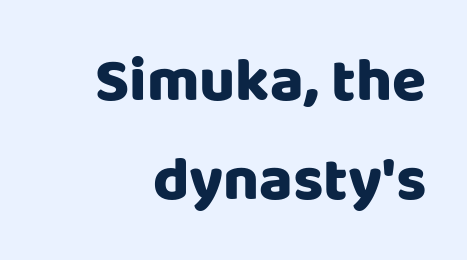
The image shows 62 px sans-serif type, upright; set normal line spacing (1.6x), normal letter spacing, not underlined; low stroke contrast and a large x-height.
